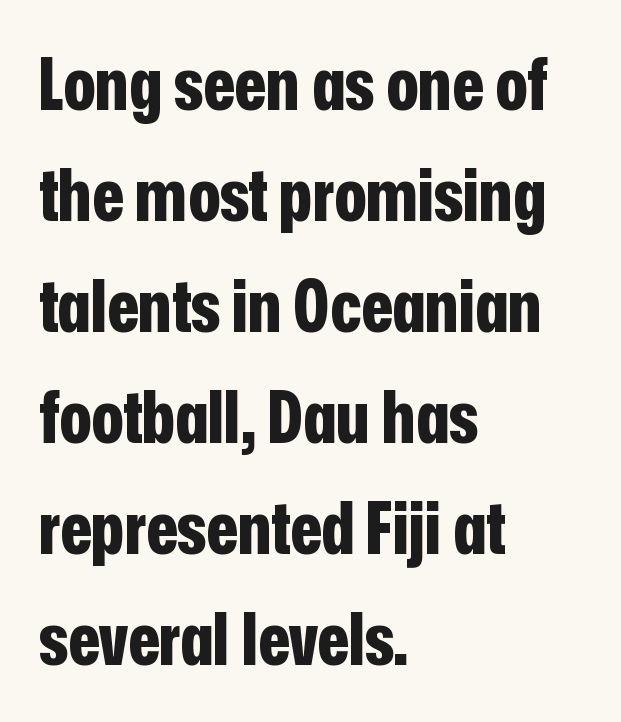
There is no visible air inserted between adjacent glyphs. The passage is arranged the way most books set body copy — flush left. Font category for this specimen: sans-serif. Weight check: bold — yes, fully.
